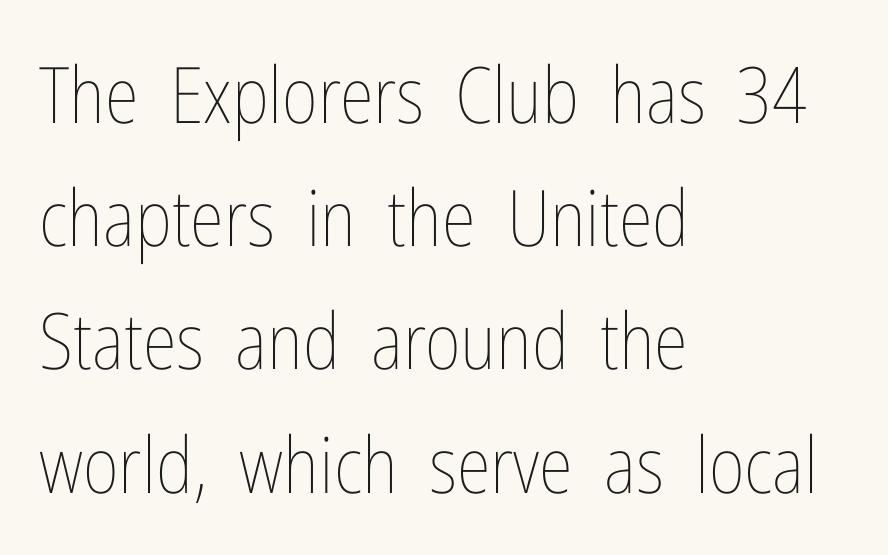
Q: Is the text bold? A: No.
Q: Is the text italic (slanted)? A: No, it is upright.
Q: Is the text underlined? A: No.
Q: How is the paragraph aligned? A: Left-aligned.
Q: Is the spacing between letters normal or unusually wide? A: Normal.
Q: Is the spacing between lines tight, normal or loose? A: Normal.
Q: Width (condensed, normal, or wide)? A: Condensed.
Q: Stroke contrast? A: Low.
Q: x-height? A: Medium.
Q: Monospaced? A: No.
